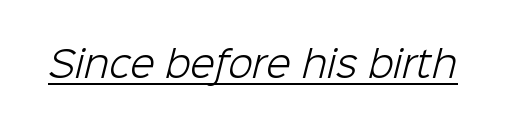
The image shows 36 px light sans-serif type; set normal letter spacing, underlined; low stroke contrast and a medium x-height.
